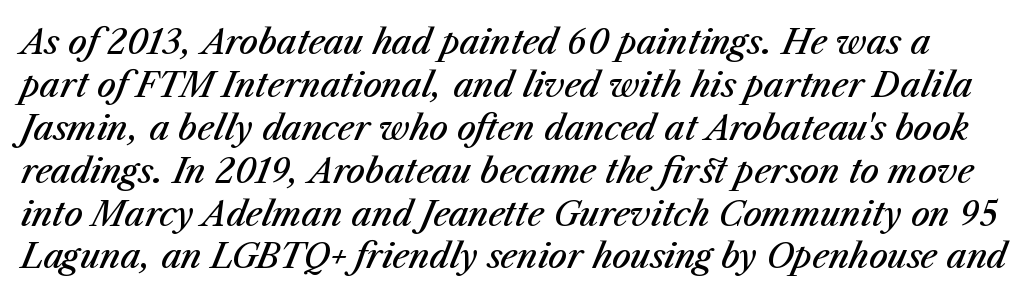
{"italic": "yes", "lean": "right", "slant_degrees": 23, "bold": "semi", "weight": "semibold", "width": "normal", "stroke_contrast": "medium", "x_height": "medium", "monospaced": "no", "underline": "no", "line_spacing": "normal", "line_spacing_ratio": 1.3, "letter_spacing": "normal", "letter_spacing_em": 0.0, "glyph_px": 33}
